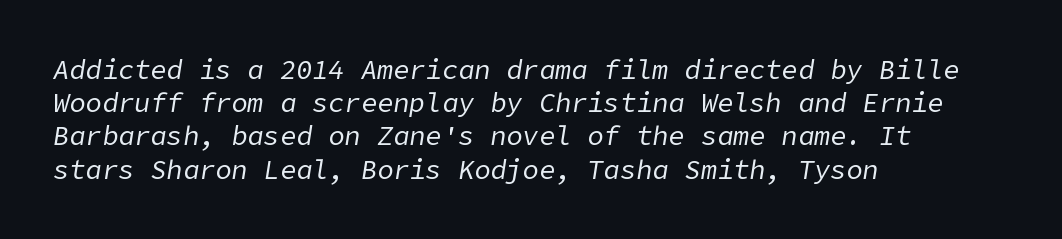
The image shows 27 px text type, italic (leaning right); set left-aligned, line spacing 1.23x, normal letter spacing, not underlined.
